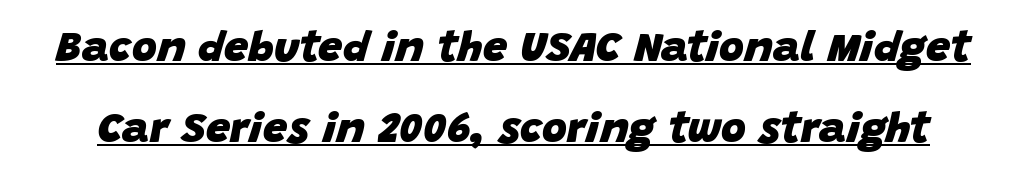
Q: Is the text bold? A: Yes.
Q: Is the text italic (slanted)? A: Yes, it leans right by about 15 degrees.
Q: Is the text underlined? A: Yes.
Q: Is the spacing between letters normal or unusually wide? A: Normal.
Q: Width (condensed, normal, or wide)? A: Normal.
Q: Stroke contrast? A: Low.
Q: x-height? A: Large.
Q: Monospaced? A: No.
